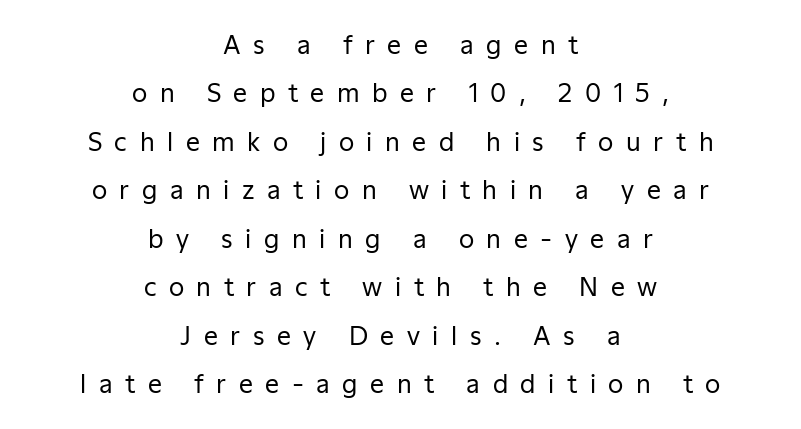
Q: Is the text bold? A: No.
Q: Is the text italic (slanted)? A: No, it is upright.
Q: Is the text underlined? A: No.
Q: How is the paragraph aligned? A: Centered.
Q: Is the spacing between letters normal or unusually wide? A: Unusually wide.
Q: Is the spacing between lines tight, normal or loose? A: Loose.
